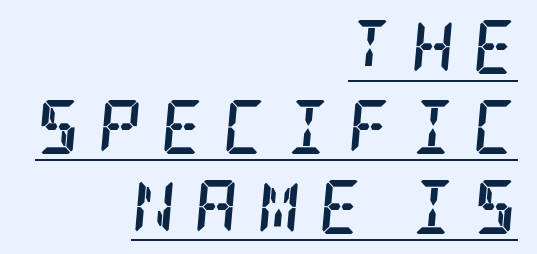
This sample is right-justified, so line beginnings fall wherever the words allow. In terms of leading, this rendering sits right in the middle. Style check: oblique. Is the letter spacing exaggerated? Yes — the characters are pushed far apart. Quick note: underline on. Students, this is bold: see how much ink each stroke carries.
